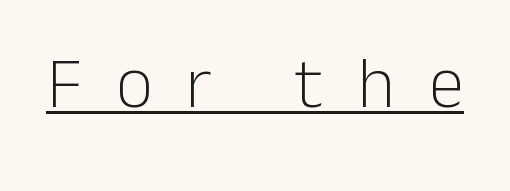
{"serif": "no", "italic": "no", "bold": "no", "weight": "light", "width": "normal", "stroke_contrast": "low", "x_height": "medium", "monospaced": "no", "underline": "yes", "letter_spacing": "wide", "letter_spacing_em": 0.47, "glyph_px": 72}
